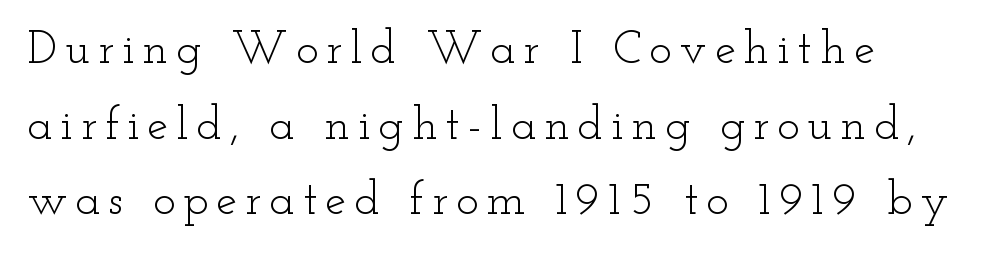
{"serif": "yes", "italic": "no", "bold": "no", "weight": "light", "width": "wide", "stroke_contrast": "low", "x_height": "small", "monospaced": "no", "underline": "no", "line_spacing": "normal", "line_spacing_ratio": 1.61, "glyph_px": 47}
